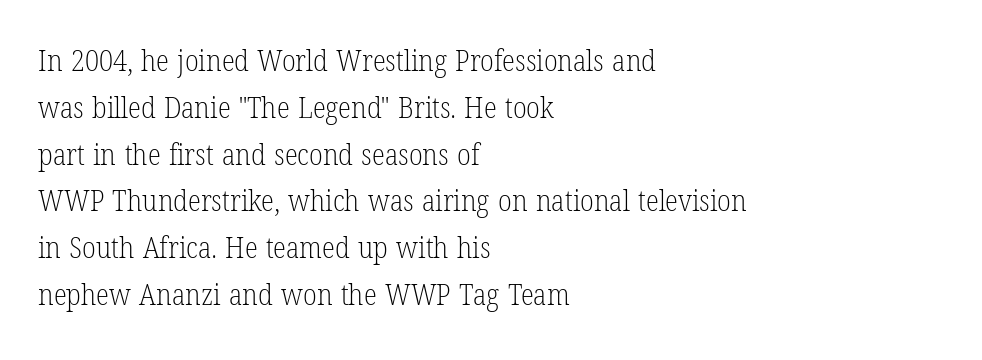
{"serif": "yes", "italic": "no", "bold": "no", "weight": "light", "width": "condensed", "stroke_contrast": "low", "x_height": "medium", "monospaced": "no", "underline": "no", "align": "left", "line_spacing": "normal", "line_spacing_ratio": 1.56, "letter_spacing": "normal", "letter_spacing_em": 0.0, "glyph_px": 30}
